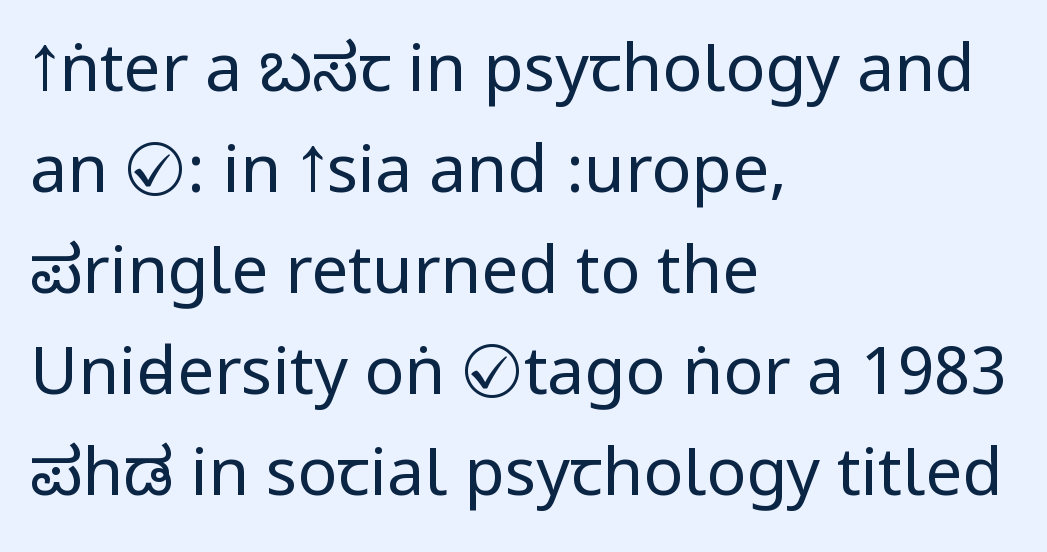
The image shows 66 px regular-weight, condensed sans-serif type, upright; set left-aligned, normal line spacing (1.53x), normal letter spacing, not underlined; low stroke contrast.
